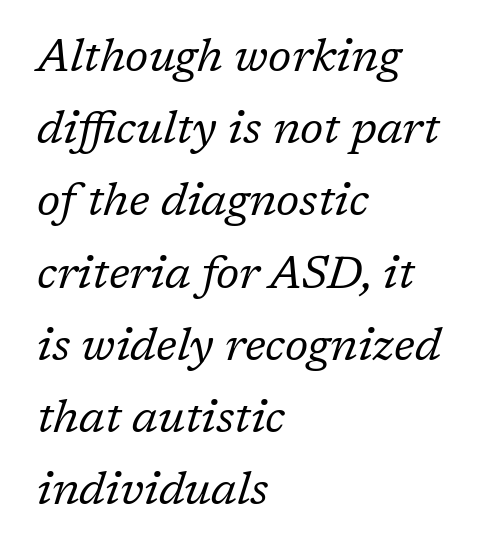
The face used here is rendered with its standard letterfit. The rendering uses natural spacing where letterforms have individual widths. Students, observe: this is what conventionally led text looks like. The typesetter chose a ragged-right arrangement here. No chunkiness to these letters — they're not bold.
